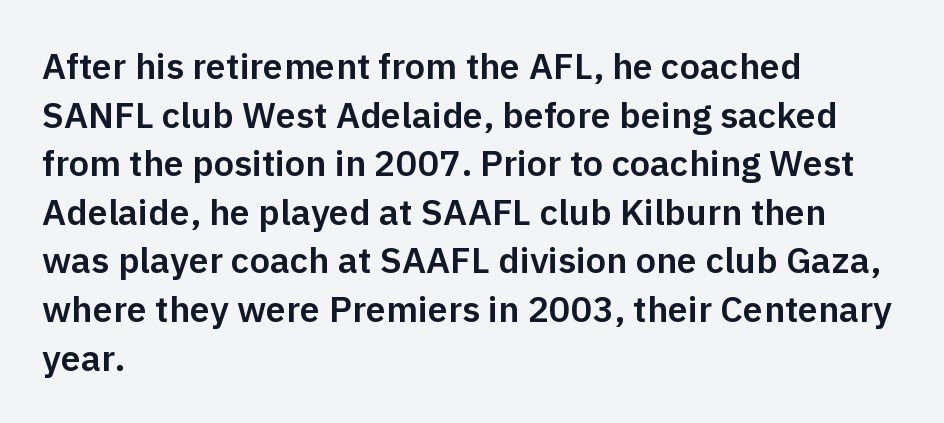
{"serif": "no", "italic": "no", "width": "normal", "stroke_contrast": "low", "x_height": "medium", "monospaced": "no", "underline": "no", "align": "left", "line_spacing": "normal", "line_spacing_ratio": 1.35, "letter_spacing": "normal", "letter_spacing_em": 0.0, "glyph_px": 36}
